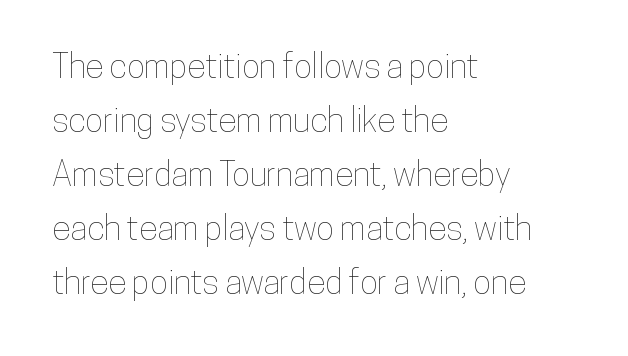
The image shows 34 px condensed type, upright; set left-aligned, normal line spacing (1.59x), normal letter spacing, not underlined; low stroke contrast and a medium x-height.
